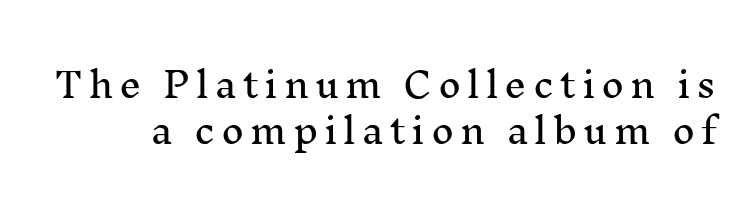
Q: Is the text italic (slanted)? A: No, it is upright.
Q: Is the typeface a serif or a sans-serif typeface? A: Serif.
Q: Is the text underlined? A: No.
Q: Is the spacing between lines tight, normal or loose? A: Normal.
Q: Width (condensed, normal, or wide)? A: Normal.
Q: Stroke contrast? A: Medium.
Q: x-height? A: Medium.
Q: Monospaced? A: No.
